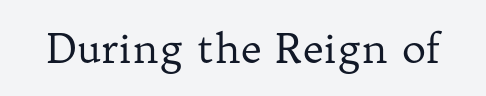
Q: Is the text bold? A: No.
Q: Is the text italic (slanted)? A: No, it is upright.
Q: Is the typeface a serif or a sans-serif typeface? A: Serif.
Q: Is the text underlined? A: No.
Q: Is the spacing between letters normal or unusually wide? A: Normal.
Q: Width (condensed, normal, or wide)? A: Normal.
Q: Stroke contrast? A: Low.
Q: x-height? A: Medium.
Q: Monospaced? A: No.
